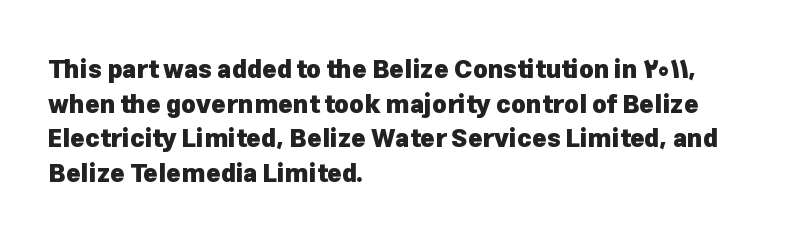
{"italic": "no", "bold": "yes", "underline": "no", "align": "left", "line_spacing": "normal", "line_spacing_ratio": 1.39, "letter_spacing": "normal", "letter_spacing_em": 0.0, "glyph_px": 25}
